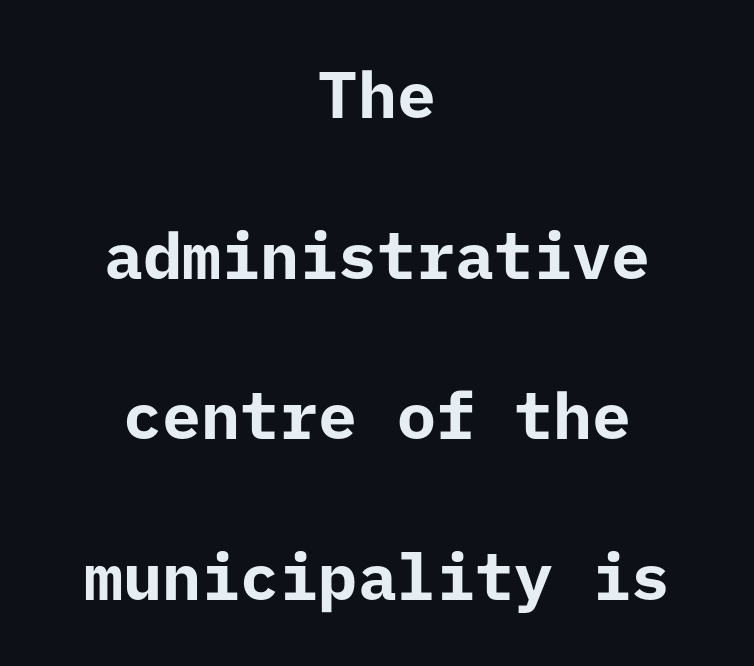
The image shows 65 px bold sans-serif type, upright; set centered, loose line spacing (2.47x), normal letter spacing, not underlined; low stroke contrast and a medium x-height.
